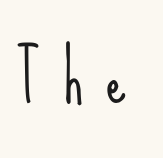
The image shows 64 px light, condensed sans-serif type, upright; set unusually wide letter spacing (+0.37 em), not underlined; low stroke contrast and a small x-height.
